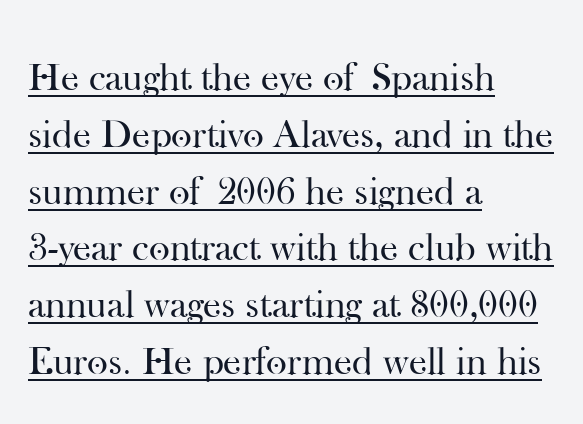
The image shows 40 px regular-weight serif type, upright; set left-aligned, normal line spacing (1.42x), normal letter spacing, underlined; high stroke contrast and a small x-height.
